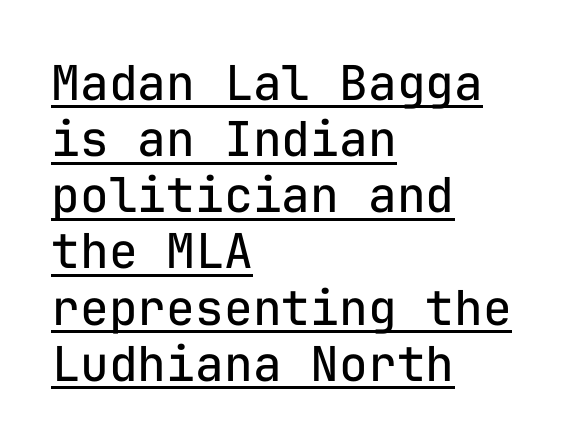
Reading down the block, your eye returns to a fixed left position each line. Is there an underline? Yes — a line sits under the letters. Inter-character spacing is left at the font's built-in metrics. Each stroke keeps to a modest, everyday thickness or less. Type style note: lacks serifs. A typesetter would call this monospace, since all characters share one set width.
